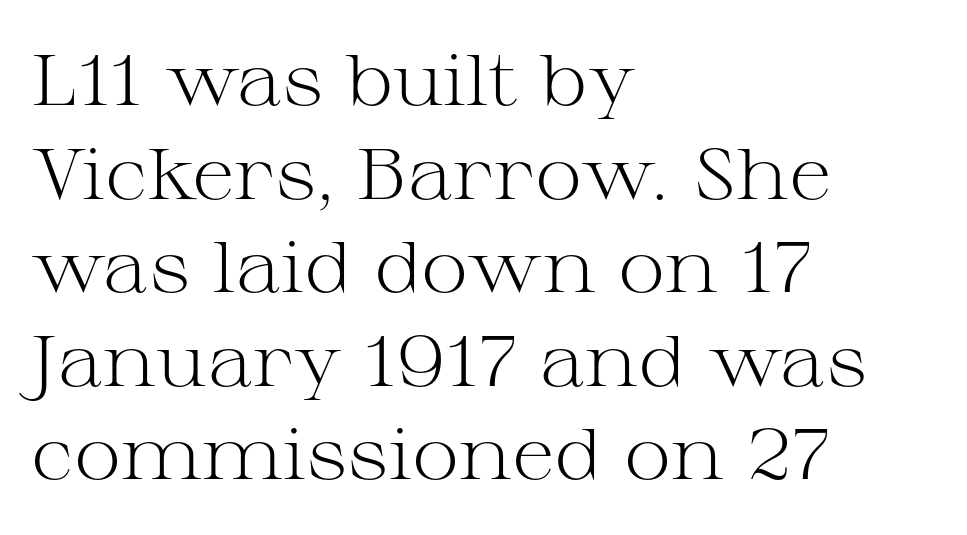
Q: Is the text bold? A: No.
Q: Is the text italic (slanted)? A: No, it is upright.
Q: Is the typeface a serif or a sans-serif typeface? A: Serif.
Q: Is the text underlined? A: No.
Q: How is the paragraph aligned? A: Left-aligned.
Q: Is the spacing between letters normal or unusually wide? A: Normal.
Q: Is the spacing between lines tight, normal or loose? A: Normal.
Q: Width (condensed, normal, or wide)? A: Wide.
Q: Stroke contrast? A: Medium.
Q: x-height? A: Medium.
Q: Monospaced? A: No.
